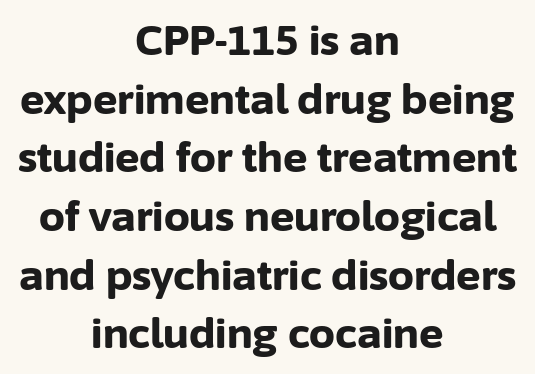
Q: Is the text bold? A: Yes.
Q: Is the text italic (slanted)? A: No, it is upright.
Q: Is the typeface a serif or a sans-serif typeface? A: Sans-serif.
Q: Is the text underlined? A: No.
Q: How is the paragraph aligned? A: Centered.
Q: Is the spacing between letters normal or unusually wide? A: Normal.
Q: Is the spacing between lines tight, normal or loose? A: Normal.
Q: Width (condensed, normal, or wide)? A: Normal.
Q: Stroke contrast? A: Low.
Q: x-height? A: Medium.
Q: Monospaced? A: No.
